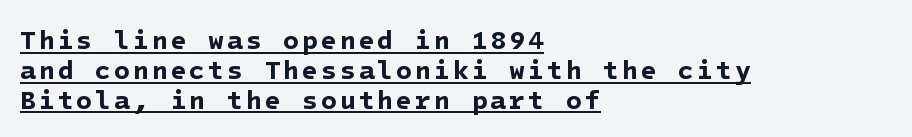
Q: Is the text bold? A: Yes.
Q: Is the text underlined? A: Yes.
Q: How is the paragraph aligned? A: Left-aligned.
Q: Is the spacing between lines tight, normal or loose? A: Tight.
